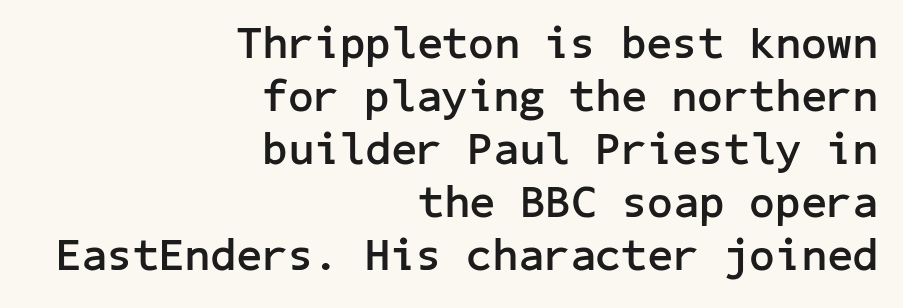
The rendering uses a bold face; every stroke is thick and dark. Posture: straight, roman, zero tilt. The rendering anchors every line to the right-hand side. No extra tracking has been applied to these lines.
